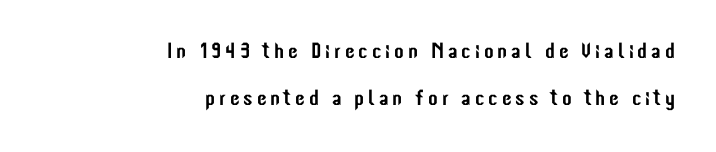
{"italic": "no", "underline": "no", "align": "right", "line_spacing": "loose", "line_spacing_ratio": 2.15, "glyph_px": 22}
